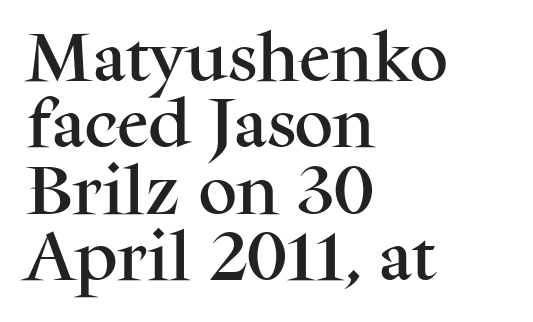
Is this a fixed-width face? No — the glyphs have proportional, varying widths. A typesetter would call this zero additional tracking. Serifs: yes, visible at the terminals of the letterforms. Descenders are the only things crossing below the line.
